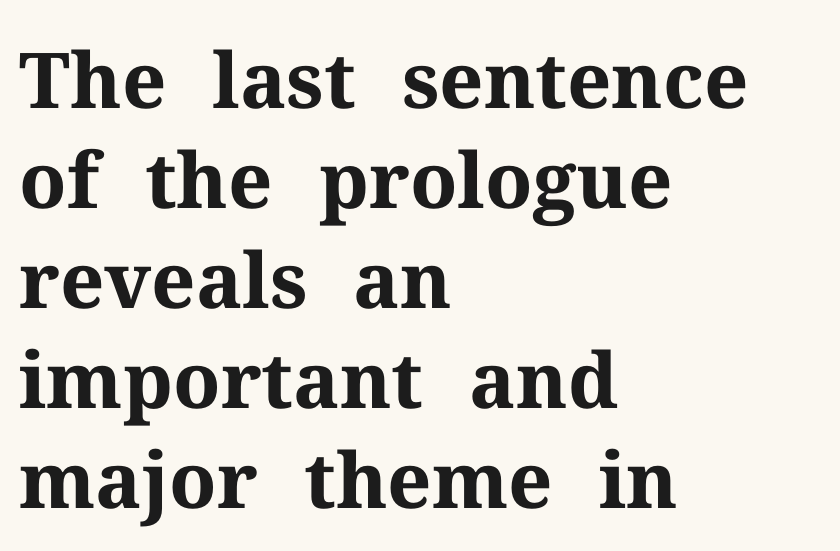
Q: Is the text bold? A: Yes.
Q: Is the text italic (slanted)? A: No, it is upright.
Q: Is the typeface a serif or a sans-serif typeface? A: Serif.
Q: Is the text underlined? A: No.
Q: How is the paragraph aligned? A: Left-aligned.
Q: Is the spacing between letters normal or unusually wide? A: Normal.
Q: Is the spacing between lines tight, normal or loose? A: Normal.
Q: Width (condensed, normal, or wide)? A: Normal.
Q: Stroke contrast? A: Medium.
Q: x-height? A: Medium.
Q: Monospaced? A: No.
